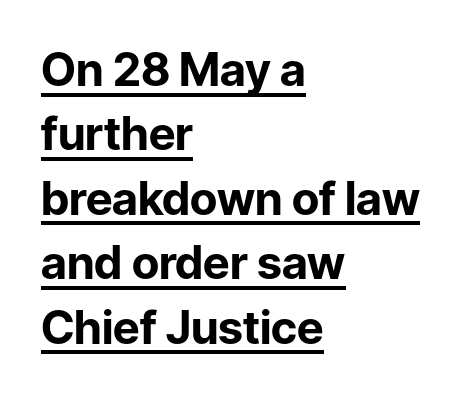
{"serif": "no", "italic": "no", "bold": "yes", "weight": "bold", "width": "normal", "stroke_contrast": "low", "x_height": "medium", "monospaced": "no", "underline": "yes", "align": "left", "line_spacing": "normal", "line_spacing_ratio": 1.4, "letter_spacing": "normal", "letter_spacing_em": 0.0, "glyph_px": 46}
